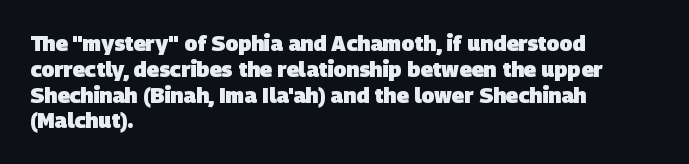
Q: Is the text bold? A: Yes.
Q: Is the text underlined? A: No.
Q: How is the paragraph aligned? A: Left-aligned.
Q: Is the spacing between letters normal or unusually wide? A: Normal.
